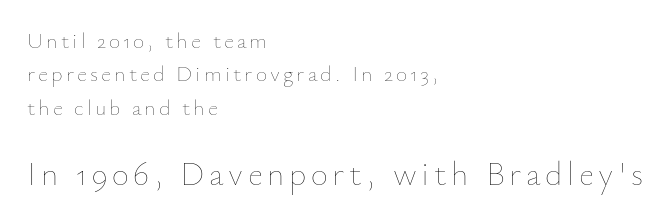
The image shows 33 px thin type, upright; set left-aligned, normal line spacing (1.52x), not underlined; the second (bottom) block is 1.5x larger; low stroke contrast and a small x-height.
